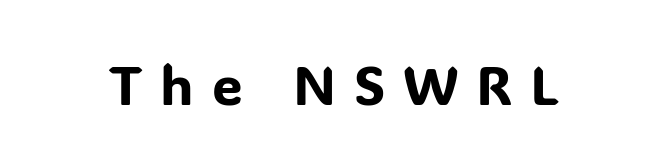
The image shows 55 px sans-serif type, upright; set unusually wide letter spacing (+0.32 em), not underlined; low stroke contrast and a medium x-height.
